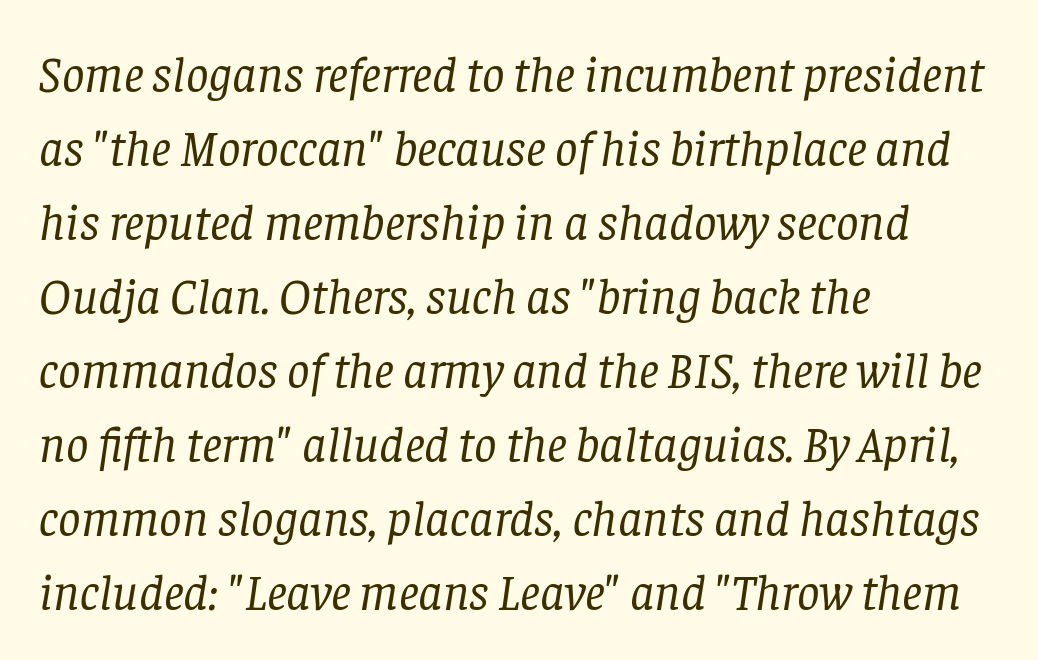
Lines of text with bare space underneath. The passage is arranged the way most books set body copy — flush left. Quick note: interline space is typical. Is this a fixed-width face? No — the glyphs have proportional, varying widths. This sample uses plain, unmodified letter spacing. An italicized treatment has been applied to the whole sample.
